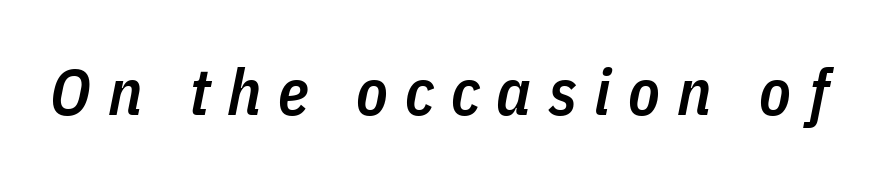
The image shows 65 px semibold, condensed type, italic (leaning right); set unusually wide letter spacing (+0.26 em), not underlined; low stroke contrast and a medium x-height.
